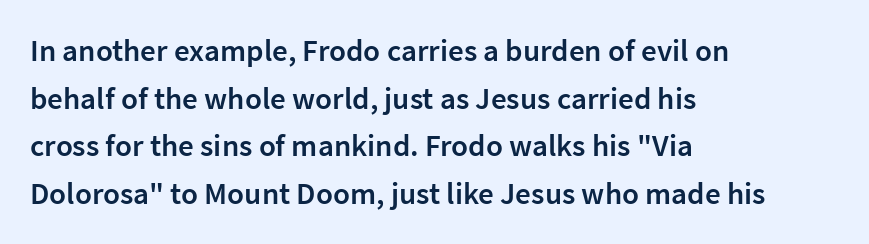
Q: Is the text bold? A: Semi-bold.
Q: Is the text italic (slanted)? A: No, it is upright.
Q: Is the typeface a serif or a sans-serif typeface? A: Sans-serif.
Q: Is the text underlined? A: No.
Q: How is the paragraph aligned? A: Left-aligned.
Q: Is the spacing between letters normal or unusually wide? A: Normal.
Q: Is the spacing between lines tight, normal or loose? A: Normal.
Q: Width (condensed, normal, or wide)? A: Normal.
Q: Stroke contrast? A: Low.
Q: x-height? A: Medium.
Q: Monospaced? A: No.
